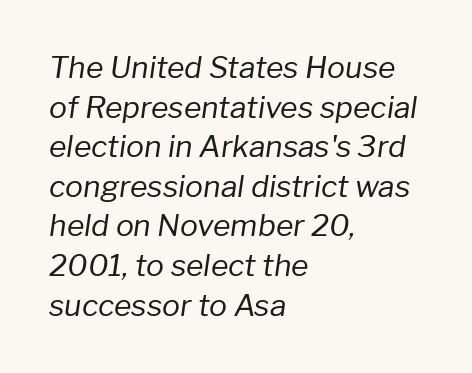
{"italic": "yes", "lean": "right", "slant_degrees": 8, "bold": "no", "weight": "regular", "width": "normal", "stroke_contrast": "low", "x_height": "medium", "monospaced": "no", "underline": "no", "align": "left", "line_spacing": "normal", "line_spacing_ratio": 1.32, "letter_spacing": "normal", "letter_spacing_em": 0.0, "glyph_px": 30}
